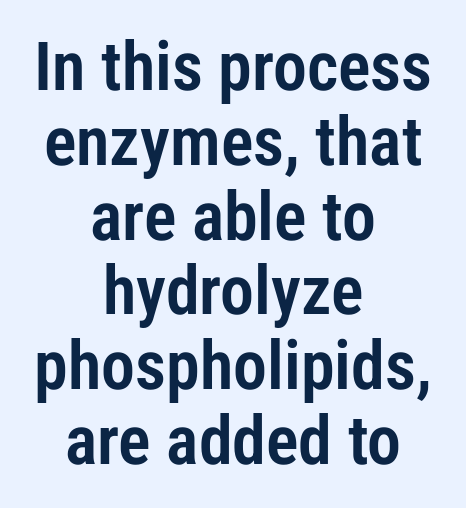
Q: Is the text italic (slanted)? A: No, it is upright.
Q: Is the typeface a serif or a sans-serif typeface? A: Sans-serif.
Q: Is the text underlined? A: No.
Q: How is the paragraph aligned? A: Centered.
Q: Is the spacing between letters normal or unusually wide? A: Normal.
Q: Is the spacing between lines tight, normal or loose? A: Tight.
Q: Width (condensed, normal, or wide)? A: Condensed.
Q: Stroke contrast? A: Low.
Q: x-height? A: Medium.
Q: Monospaced? A: No.
